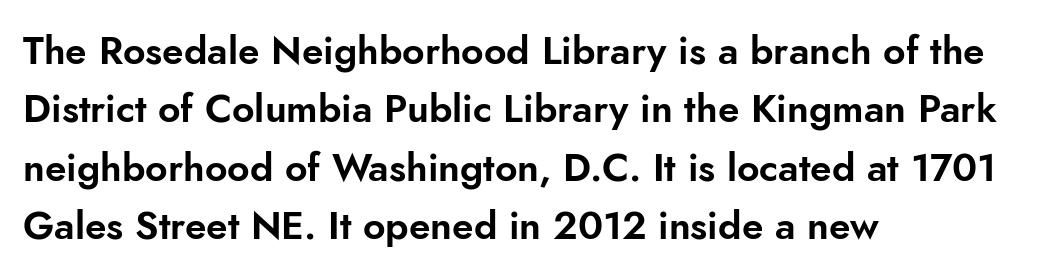
Q: Is the text italic (slanted)? A: No, it is upright.
Q: Is the typeface a serif or a sans-serif typeface? A: Sans-serif.
Q: Is the text underlined? A: No.
Q: How is the paragraph aligned? A: Left-aligned.
Q: Is the spacing between letters normal or unusually wide? A: Normal.
Q: Is the spacing between lines tight, normal or loose? A: Normal.
Q: Width (condensed, normal, or wide)? A: Normal.
Q: Stroke contrast? A: Low.
Q: x-height? A: Small.
Q: Monospaced? A: No.
